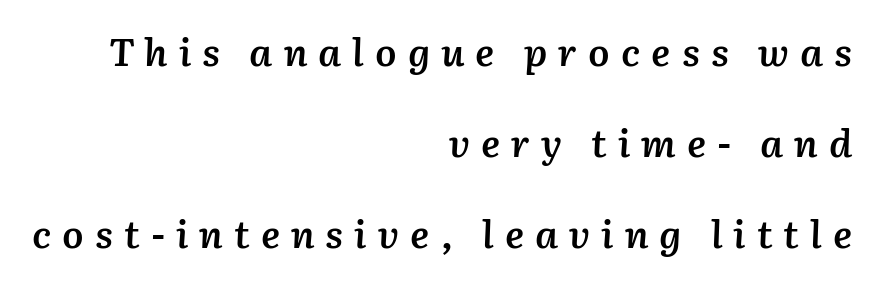
Q: Is the text bold? A: Semi-bold.
Q: Is the text italic (slanted)? A: Yes, it leans right by about 2 degrees.
Q: Is the text underlined? A: No.
Q: How is the paragraph aligned? A: Right-aligned.
Q: Is the spacing between letters normal or unusually wide? A: Unusually wide.
Q: Is the spacing between lines tight, normal or loose? A: Loose.
Q: Width (condensed, normal, or wide)? A: Normal.
Q: Stroke contrast? A: Medium.
Q: x-height? A: Medium.
Q: Monospaced? A: No.
